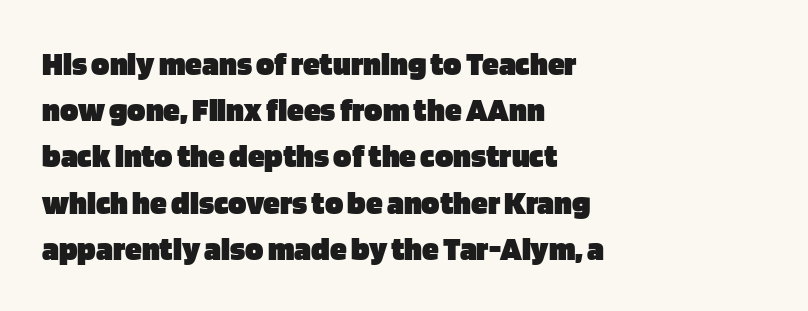
The image shows 34 px heavy sans-serif type, upright; set left-aligned, normal line spacing (1.36x), normal letter spacing, not underlined; low stroke contrast and a large x-height.
